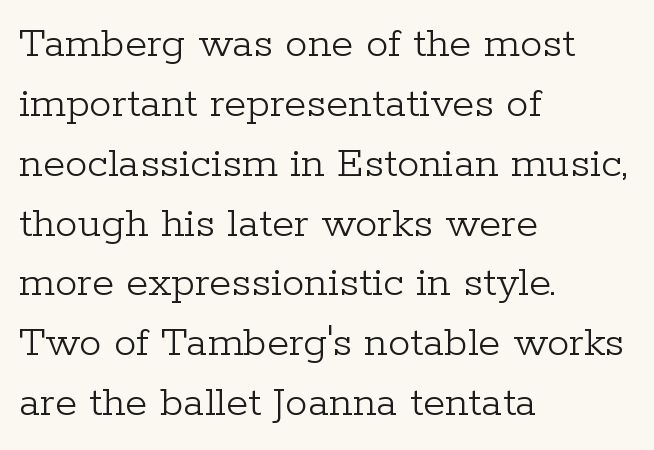
{"serif": "yes", "italic": "no", "bold": "no", "weight": "light", "width": "normal", "stroke_contrast": "low", "x_height": "medium", "monospaced": "no", "underline": "no", "align": "left", "line_spacing": "normal", "line_spacing_ratio": 1.33, "letter_spacing": "normal", "letter_spacing_em": 0.0, "glyph_px": 45}
